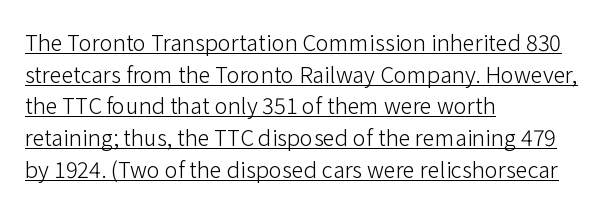
Q: Is the text bold? A: No.
Q: Is the text italic (slanted)? A: No, it is upright.
Q: Is the text underlined? A: Yes.
Q: How is the paragraph aligned? A: Left-aligned.
Q: Is the spacing between letters normal or unusually wide? A: Normal.
Q: Is the spacing between lines tight, normal or loose? A: Normal.
